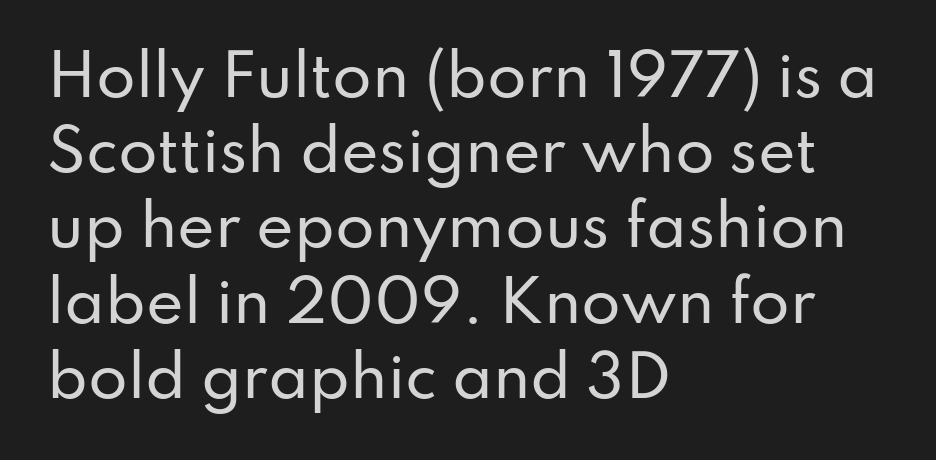
The lines are quadded left. Each letter's strokes conclude bluntly, with no projecting serifs. This rendering leaves character spacing at its baseline value. A roman cut, with each character standing at attention.
